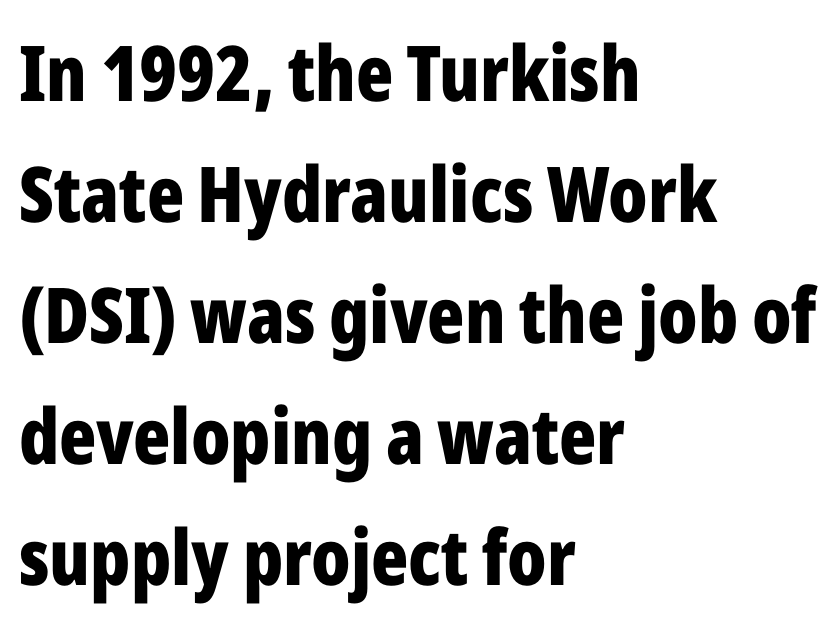
This is heavy type, rendered in bold. These lines sit exactly where default settings would place them. The face used here is proportionally spaced, like ordinary book or web type. Underline: absent.
